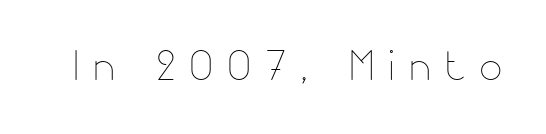
The image shows 55 px thin type, upright; set unusually wide letter spacing (+0.25 em), not underlined; low stroke contrast and a small x-height.
